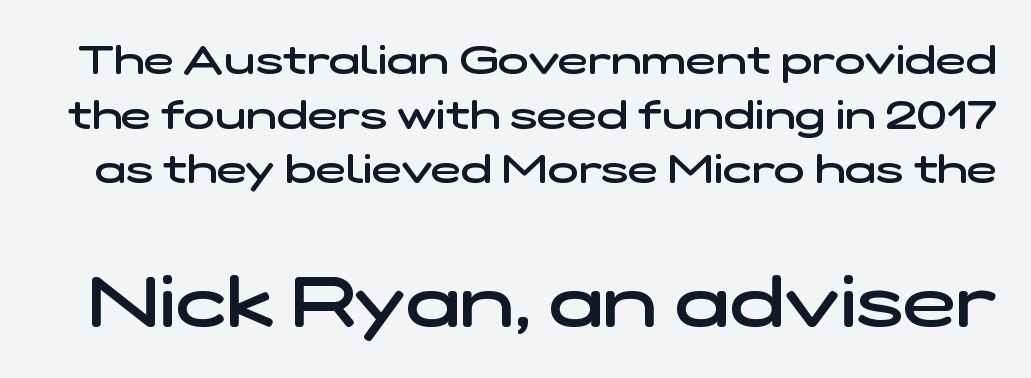
The image shows 72 px semibold, wide sans-serif type; set normal line spacing (1.33x), normal letter spacing, not underlined; the second (bottom) block is 1.76x larger; low stroke contrast and a medium x-height.
